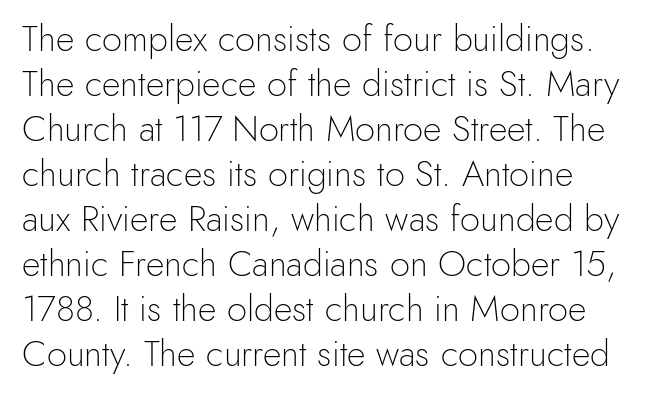
These lines were composed using upright roman letters. The type is set solid horizontally, with unmodified tracking. A typesetter would call this leading conventional body-copy spacing. Nobody drew a line under any word here.
